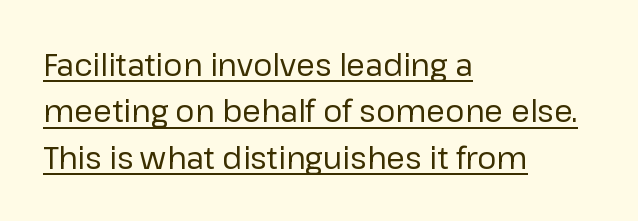
The image shows 30 px regular-weight sans-serif type, upright; set left-aligned, normal line spacing (1.55x), normal letter spacing, underlined; low stroke contrast and a medium x-height.
